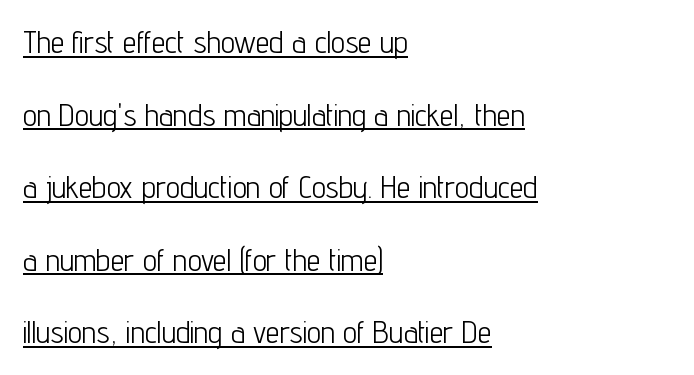
A roman cut, with each character standing at attention. The passage shown is typed in a proportional face where columns would drift. A typesetter would label this face a sans. Alignment: flush left. Observe the ordinary spacing: letters are neighbours, not strangers. Think standard paragraph weight, or any step lighter than that.
